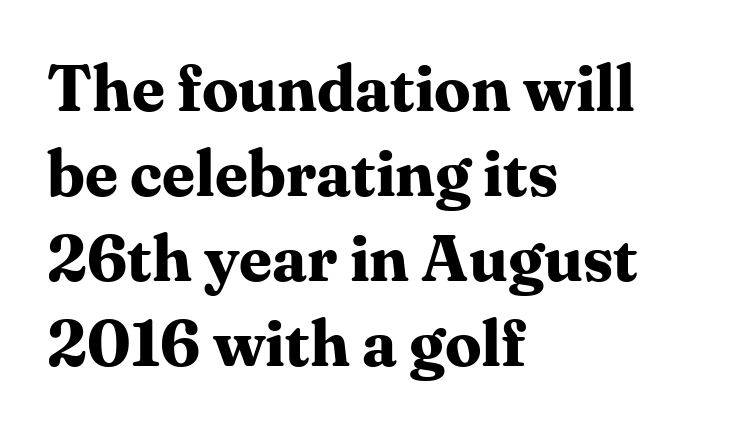
Q: Is the text bold? A: Yes.
Q: Is the text italic (slanted)? A: No, it is upright.
Q: Is the typeface a serif or a sans-serif typeface? A: Serif.
Q: Is the text underlined? A: No.
Q: How is the paragraph aligned? A: Left-aligned.
Q: Is the spacing between letters normal or unusually wide? A: Normal.
Q: Is the spacing between lines tight, normal or loose? A: Normal.
Q: Width (condensed, normal, or wide)? A: Normal.
Q: Stroke contrast? A: Medium.
Q: x-height? A: Medium.
Q: Monospaced? A: No.
